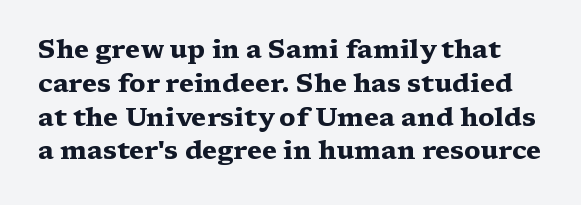
The image shows 26 px bold type, upright; set normal line spacing (1.3x), normal letter spacing, not underlined.
